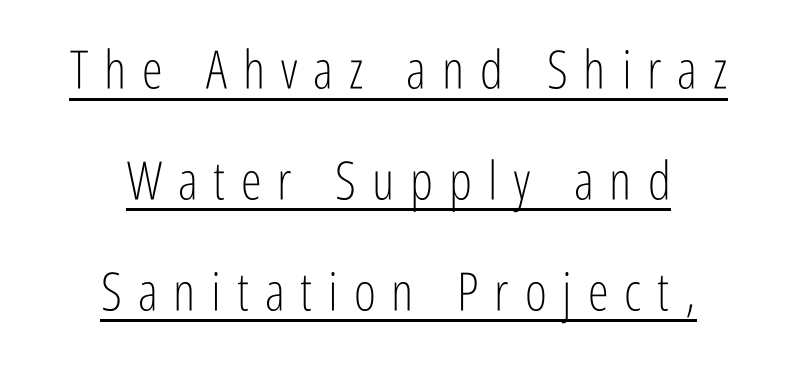
Unlike a traditional serif, this face leaves its strokes unadorned. You could not count columns in this text — the font is proportionally spaced. These lines are centered, leaving both edges ragged. The passage shown stacks its lines with a broad gap. Somebody hit Ctrl+U on this one — the words are underlined.
